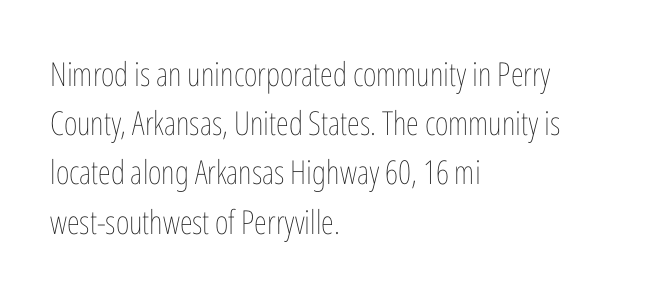
{"italic": "no", "bold": "no", "weight": "thin", "width": "condensed", "stroke_contrast": "low", "x_height": "medium", "monospaced": "no", "underline": "no", "align": "left", "line_spacing": "normal", "line_spacing_ratio": 1.49, "letter_spacing": "normal", "letter_spacing_em": 0.0, "glyph_px": 33}
